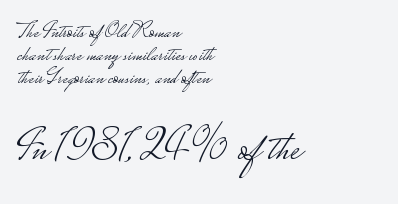
The image shows 43 px light, wide sans-serif type; set left-aligned, tight line spacing (1.04x), normal letter spacing, not underlined; the second (bottom) block is 1.95x larger; low stroke contrast.
